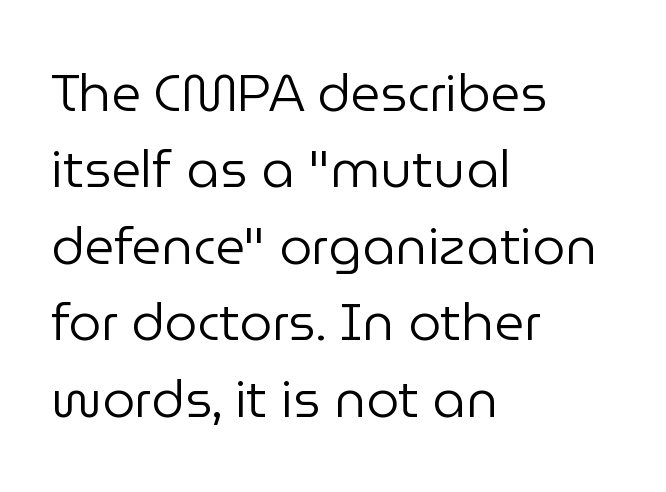
Q: Is the text bold? A: No.
Q: Is the text italic (slanted)? A: No, it is upright.
Q: Is the typeface a serif or a sans-serif typeface? A: Sans-serif.
Q: Is the text underlined? A: No.
Q: How is the paragraph aligned? A: Left-aligned.
Q: Is the spacing between letters normal or unusually wide? A: Normal.
Q: Is the spacing between lines tight, normal or loose? A: Normal.
Q: Width (condensed, normal, or wide)? A: Normal.
Q: Stroke contrast? A: Low.
Q: x-height? A: Medium.
Q: Monospaced? A: No.
